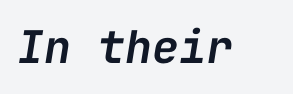
Q: Is the text bold? A: Semi-bold.
Q: Is the text italic (slanted)? A: Yes, it leans right by about 9 degrees.
Q: Is the text underlined? A: No.
Q: Is the spacing between letters normal or unusually wide? A: Normal.
Q: Width (condensed, normal, or wide)? A: Normal.
Q: Stroke contrast? A: Low.
Q: x-height? A: Medium.
Q: Monospaced? A: Yes.
